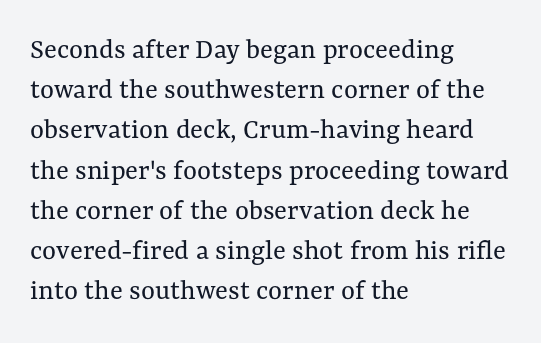
No heavy texture on the line: the type isn't bold. Interline gaps are of average width in this sample. Check under the words: just untouched page. The letters advance in unequal steps, a hallmark of proportional type.
